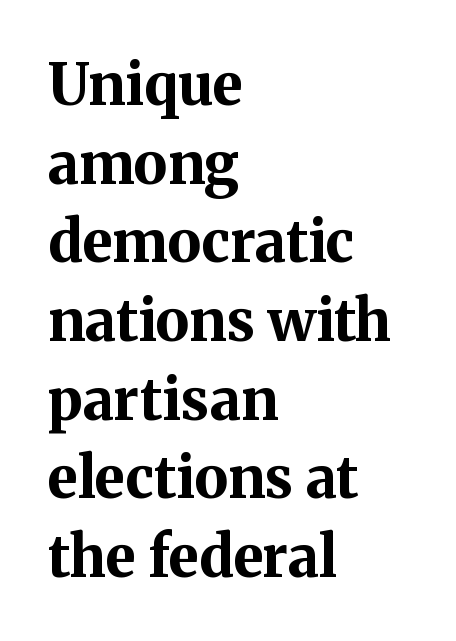
Underlining? Definitely not there. The rendering shows small feet on the letterforms — a serif design. Inter-character spacing is left at the font's built-in metrics. The typesetter chose a ragged-right arrangement here.
